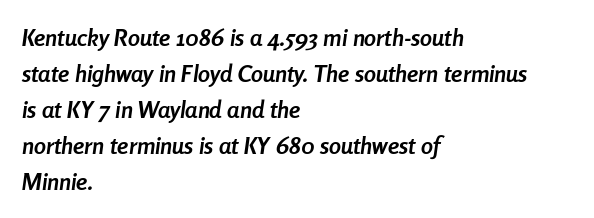
The image shows 24 px bold type, italic (leaning right); set left-aligned, normal line spacing (1.5x), normal letter spacing, not underlined.
